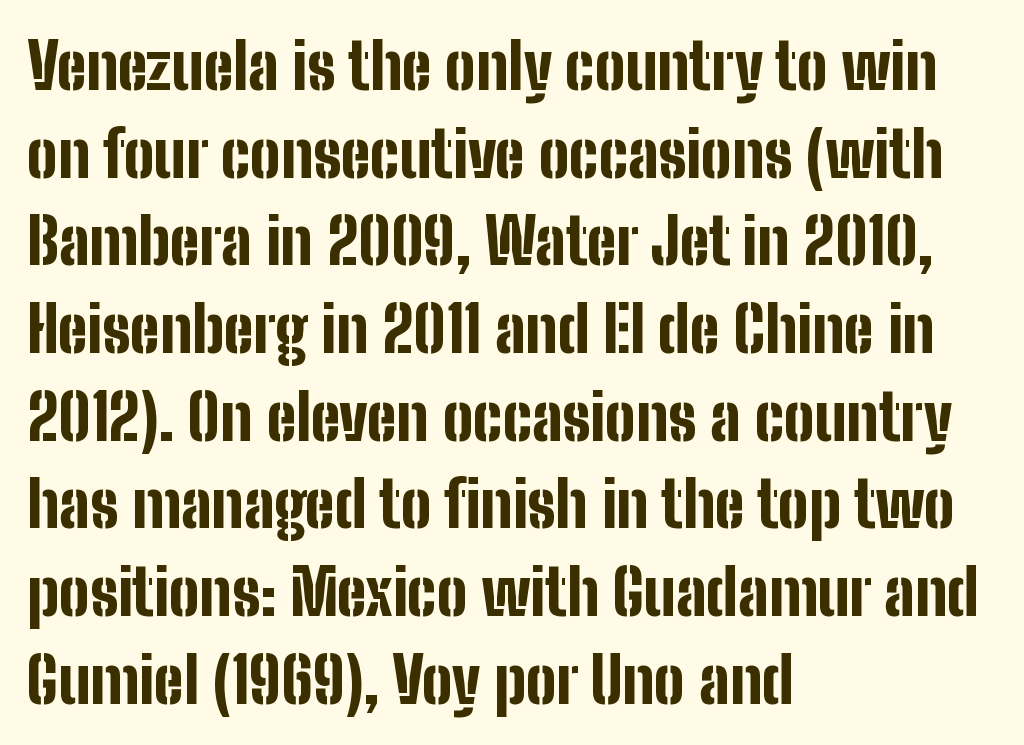
{"serif": "no", "italic": "no", "bold": "yes", "weight": "bold", "width": "condensed", "stroke_contrast": "low", "x_height": "medium", "monospaced": "no", "underline": "no", "align": "left", "line_spacing": "normal", "line_spacing_ratio": 1.37, "letter_spacing": "normal", "letter_spacing_em": 0.0, "glyph_px": 64}
